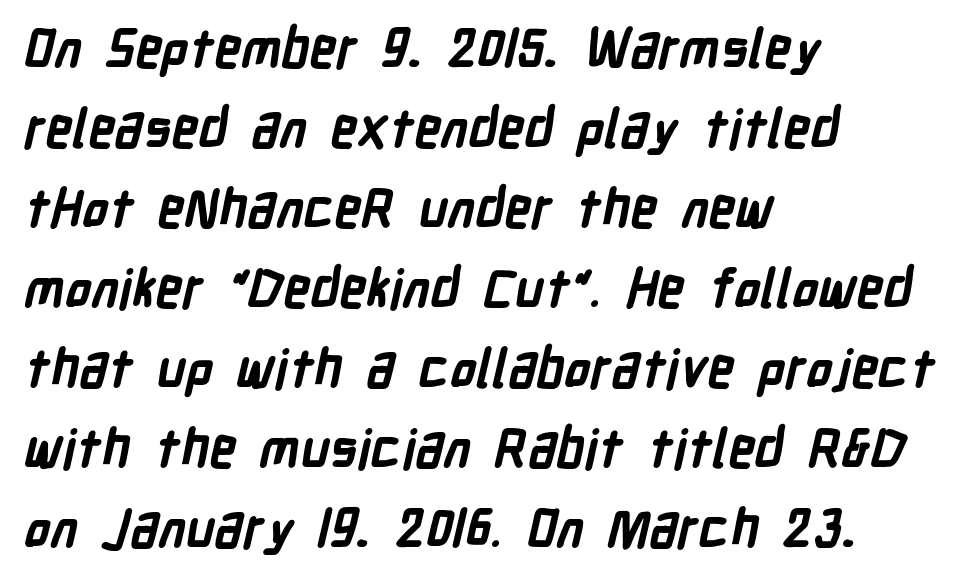
Honestly, the row spacing looks completely unremarkable. Left-aligned paragraph, ragged on the right. Letters rest on an invisible, unmarked baseline. What weight is shown? A full bold with thick strokes. Does extra space separate the letters? No, they use regular spacing.
